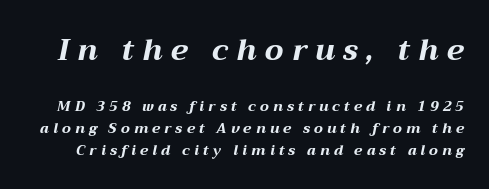
Q: Is the text bold? A: Yes.
Q: Is the text italic (slanted)? A: Yes, it leans right by about 12 degrees.
Q: Is the text underlined? A: No.
Q: Is the spacing between letters normal or unusually wide? A: Unusually wide.
Q: Is the spacing between lines tight, normal or loose? A: Normal.
Q: Which block of text is set in a larger size, the first (top) or the second (bottom)? A: The first (top) one.
Q: Width (condensed, normal, or wide)? A: Wide.
Q: Stroke contrast? A: Medium.
Q: x-height? A: Medium.
Q: Monospaced? A: No.
